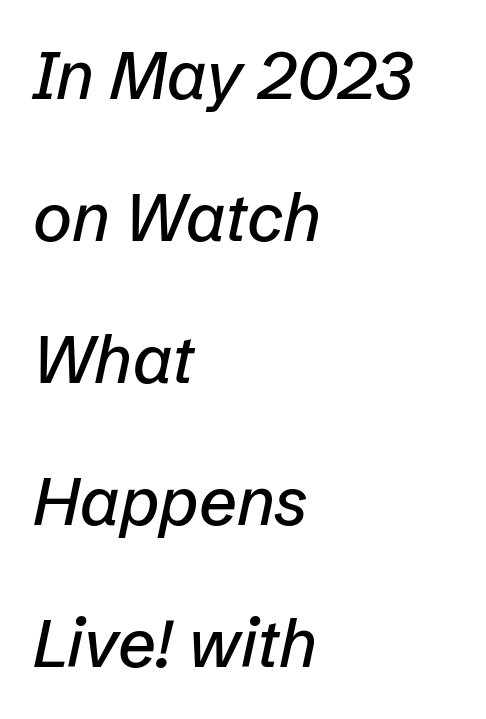
The rendering uses a large line-height, opening up the rows. The rendering applies a slant to the glyphs. Is the letter spacing exaggerated? No — it looks like the ordinary default. The letters advance in unequal steps, a hallmark of proportional type. Is the block centered? No — it sits flush against the left margin.
